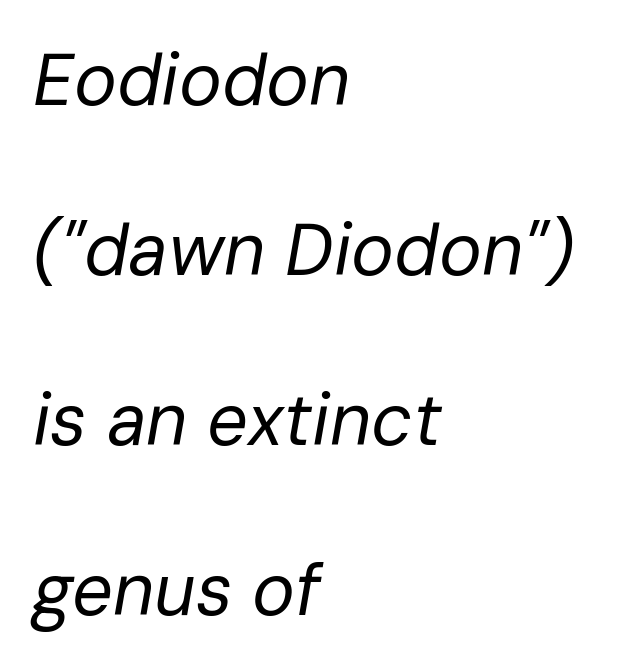
Q: Is the text bold? A: No.
Q: Is the text italic (slanted)? A: Yes, it leans right by about 10 degrees.
Q: Is the text underlined? A: No.
Q: How is the paragraph aligned? A: Left-aligned.
Q: Is the spacing between letters normal or unusually wide? A: Normal.
Q: Is the spacing between lines tight, normal or loose? A: Loose.
Q: Width (condensed, normal, or wide)? A: Normal.
Q: Stroke contrast? A: Low.
Q: x-height? A: Medium.
Q: Monospaced? A: No.
